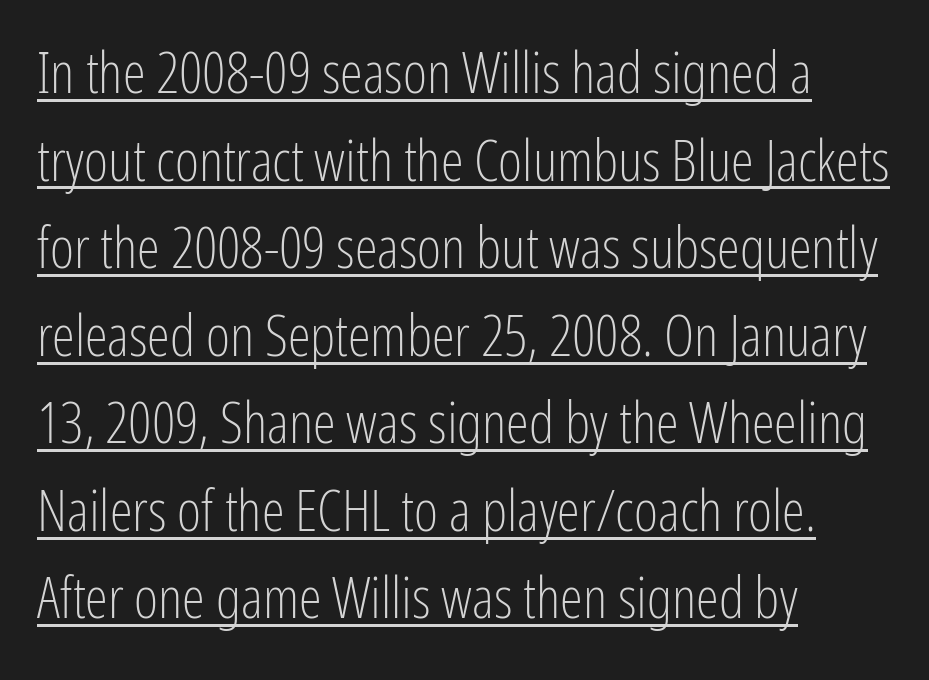
Interline gaps are of average width in this sample. Each letter keeps its own natural width here, so spacing adapts to shape. Characters follow at the spacing the type designer built in. The axis of the letterforms is exactly vertical. These lines are set flush left with a ragged right edge. The face used here appears with an underline applied.
